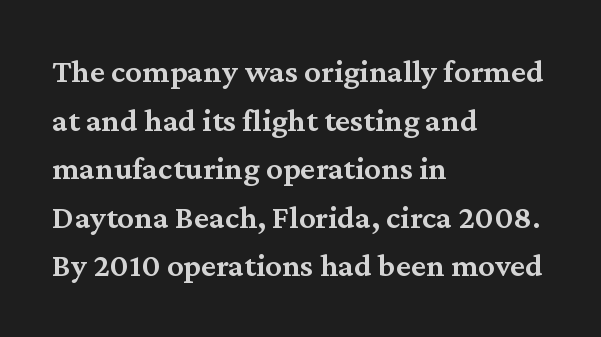
This block has exactly the height ordinary leading produces. Descenders hang freely into open space. The passage is arranged the way most books set body copy — flush left. These lines keep a tight, regular rhythm from letter to letter.
